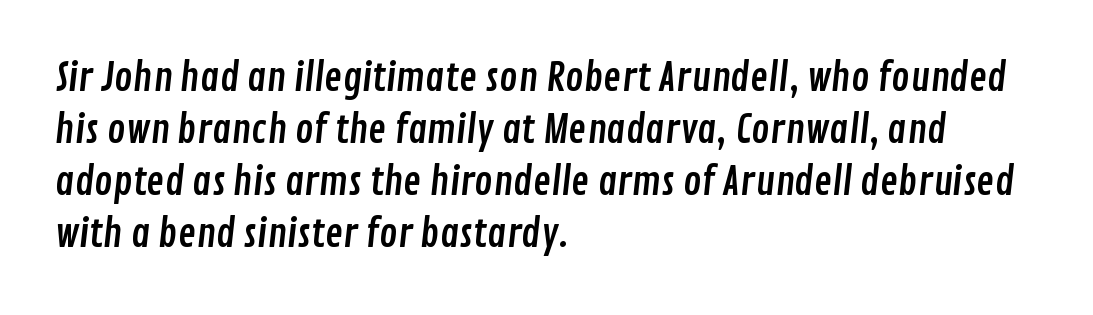
{"serif": "no", "width": "condensed", "stroke_contrast": "low", "x_height": "medium", "monospaced": "no", "underline": "no", "align": "left", "line_spacing": "normal", "line_spacing_ratio": 1.37, "letter_spacing": "normal", "letter_spacing_em": 0.0, "glyph_px": 38}
